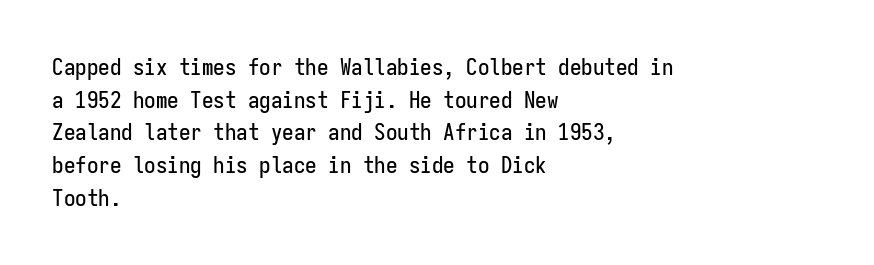
Q: Is the text italic (slanted)? A: No, it is upright.
Q: Is the text underlined? A: No.
Q: How is the paragraph aligned? A: Left-aligned.
Q: Is the spacing between letters normal or unusually wide? A: Normal.
Q: Is the spacing between lines tight, normal or loose? A: Normal.
